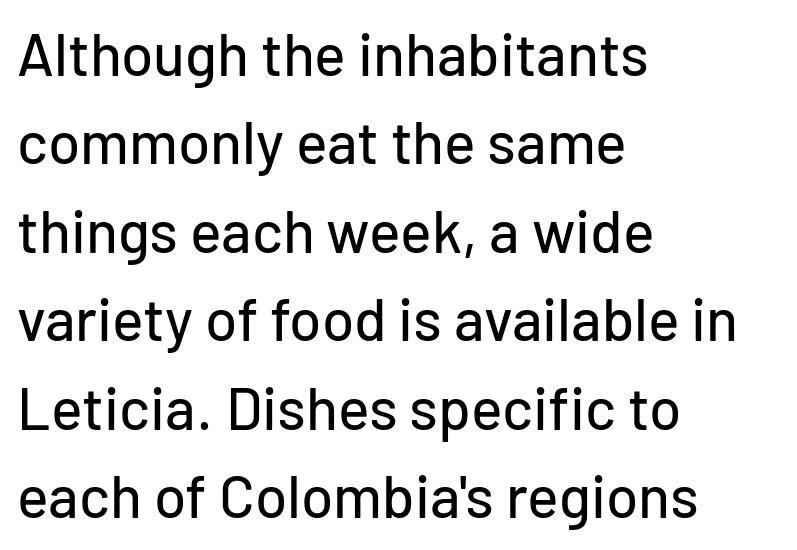
The image shows 59 px sans-serif type, upright; set left-aligned, normal line spacing (1.5x), normal letter spacing, not underlined; low stroke contrast and a medium x-height.
